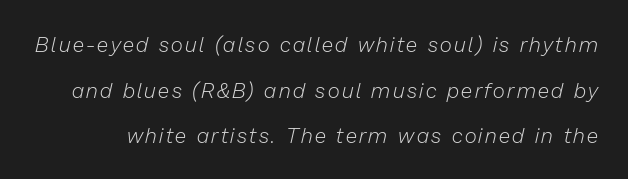
Q: Is the text bold? A: No.
Q: Is the text italic (slanted)? A: Yes, it leans right by about 13 degrees.
Q: Is the text underlined? A: No.
Q: Is the spacing between lines tight, normal or loose? A: Loose.
